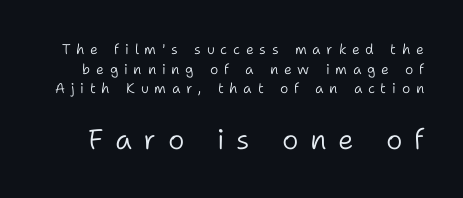
Q: Is the text bold? A: No.
Q: Is the text italic (slanted)? A: No, it is upright.
Q: Is the typeface a serif or a sans-serif typeface? A: Sans-serif.
Q: Is the text underlined? A: No.
Q: Is the spacing between letters normal or unusually wide? A: Unusually wide.
Q: Is the spacing between lines tight, normal or loose? A: Normal.
Q: Which block of text is set in a larger size, the first (top) or the second (bottom)? A: The second (bottom) one.
Q: Width (condensed, normal, or wide)? A: Normal.
Q: Stroke contrast? A: Low.
Q: x-height? A: Medium.
Q: Monospaced? A: No.
